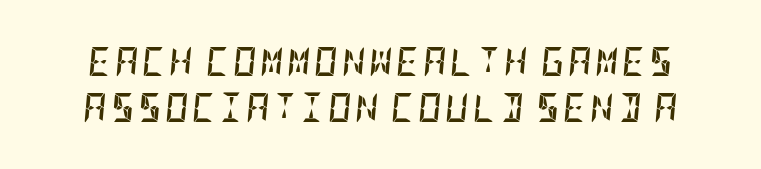
{"italic": "yes", "lean": "right", "slant_degrees": 5, "bold": "yes", "weight": "semibold", "width": "condensed", "stroke_contrast": "low", "x_height": "large", "underline": "no", "line_spacing": "normal", "line_spacing_ratio": 1.58, "glyph_px": 29}
